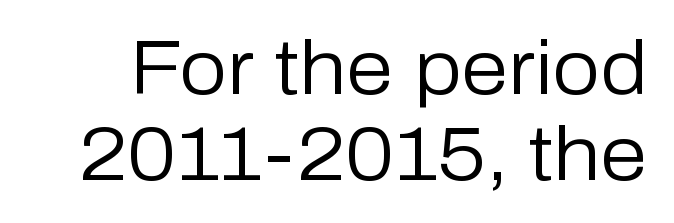
The image shows 76 px regular-weight sans-serif type, upright; set tight line spacing (1.13x), normal letter spacing, not underlined; low stroke contrast and a medium x-height.
